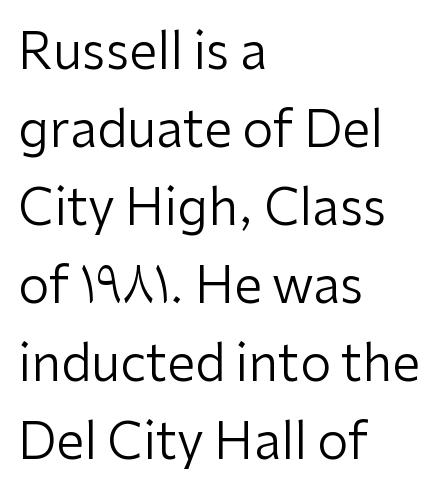
Q: Is the text bold? A: No.
Q: Is the text italic (slanted)? A: No, it is upright.
Q: Is the typeface a serif or a sans-serif typeface? A: Sans-serif.
Q: Is the text underlined? A: No.
Q: How is the paragraph aligned? A: Left-aligned.
Q: Is the spacing between letters normal or unusually wide? A: Normal.
Q: Is the spacing between lines tight, normal or loose? A: Normal.
Q: Width (condensed, normal, or wide)? A: Normal.
Q: Stroke contrast? A: Low.
Q: x-height? A: Medium.
Q: Monospaced? A: No.
